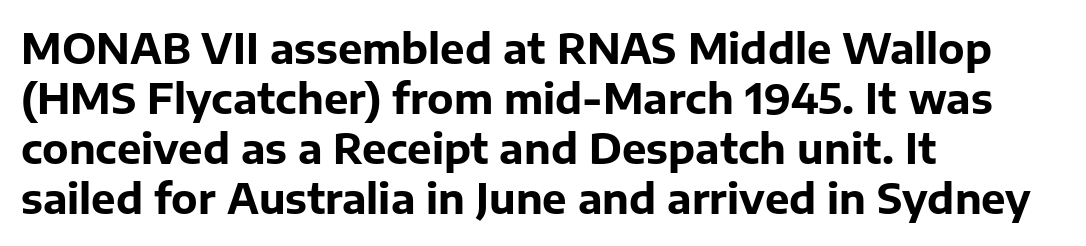
Q: Is the text bold? A: Yes.
Q: Is the text italic (slanted)? A: No, it is upright.
Q: Is the typeface a serif or a sans-serif typeface? A: Sans-serif.
Q: Is the text underlined? A: No.
Q: How is the paragraph aligned? A: Left-aligned.
Q: Is the spacing between letters normal or unusually wide? A: Normal.
Q: Width (condensed, normal, or wide)? A: Normal.
Q: Stroke contrast? A: Low.
Q: x-height? A: Medium.
Q: Monospaced? A: No.
